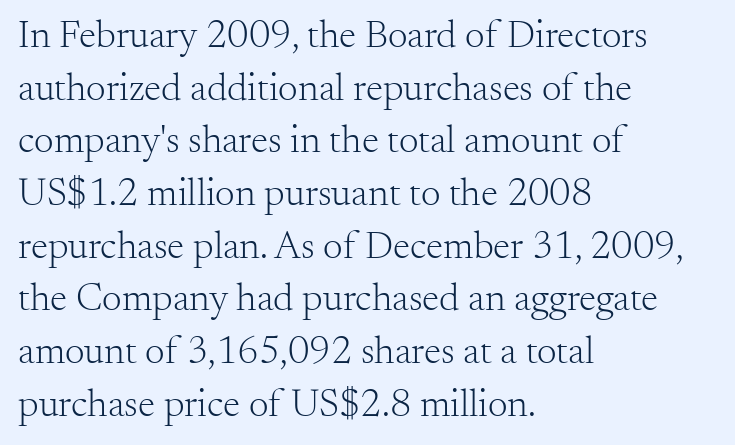
{"serif": "yes", "italic": "no", "bold": "no", "weight": "light", "width": "normal", "stroke_contrast": "medium", "x_height": "small", "monospaced": "no", "underline": "no", "align": "left", "line_spacing": "normal", "line_spacing_ratio": 1.35, "letter_spacing": "normal", "letter_spacing_em": 0.0, "glyph_px": 39}
